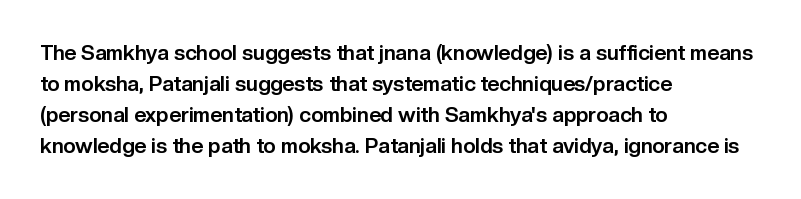
Q: Is the text bold? A: Yes.
Q: Is the text italic (slanted)? A: No, it is upright.
Q: Is the text underlined? A: No.
Q: How is the paragraph aligned? A: Left-aligned.
Q: Is the spacing between letters normal or unusually wide? A: Normal.
Q: Is the spacing between lines tight, normal or loose? A: Normal.
